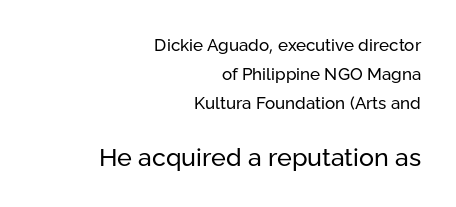
The compositor pushed each line to the right boundary. Is the lower block the larger one? Yes — the lower block carries the bigger type. The block of text has a typical density, with ordinary space between rows. Descenders are the only things crossing below the line.
